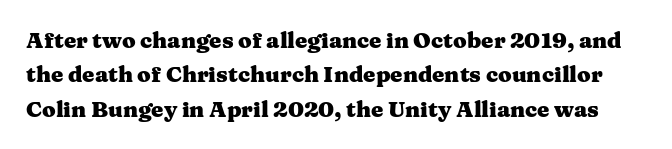
The image shows 22 px bold type, upright; set normal line spacing (1.56x), normal letter spacing, not underlined.
